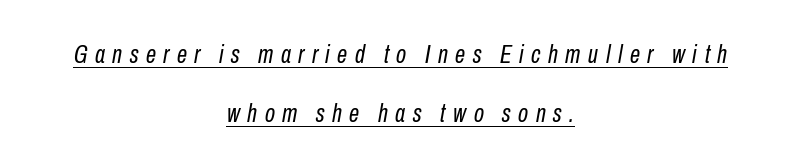
Q: Is the text bold? A: No.
Q: Is the text italic (slanted)? A: Yes, it leans right by about 10 degrees.
Q: Is the text underlined? A: Yes.
Q: How is the paragraph aligned? A: Centered.
Q: Is the spacing between letters normal or unusually wide? A: Unusually wide.
Q: Is the spacing between lines tight, normal or loose? A: Loose.
